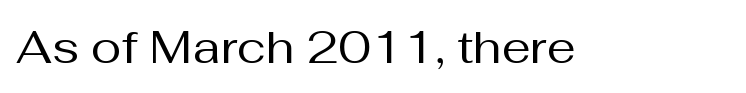
Vertical strokes here are truly vertical. Any mark beneath the type? The region is blank. Font category for this specimen: sans-serif. Here the glyphs are tracked normally, forming tight word shapes. No chunkiness to these letters — they're not bold.
